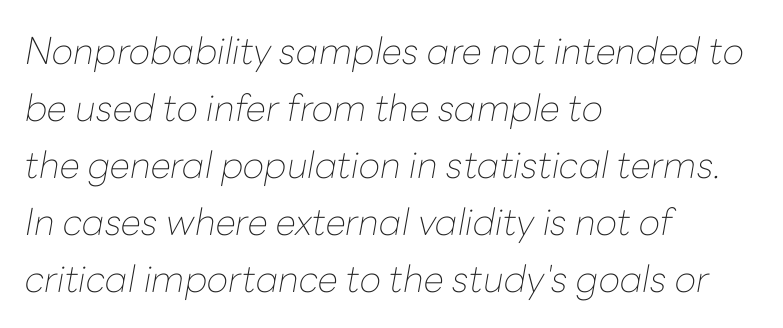
Q: Is the text bold? A: No.
Q: Is the text italic (slanted)? A: Yes, it leans right by about 10 degrees.
Q: Is the text underlined? A: No.
Q: How is the paragraph aligned? A: Left-aligned.
Q: Is the spacing between letters normal or unusually wide? A: Normal.
Q: Is the spacing between lines tight, normal or loose? A: Normal.
Q: Width (condensed, normal, or wide)? A: Normal.
Q: Stroke contrast? A: Low.
Q: x-height? A: Medium.
Q: Monospaced? A: No.
